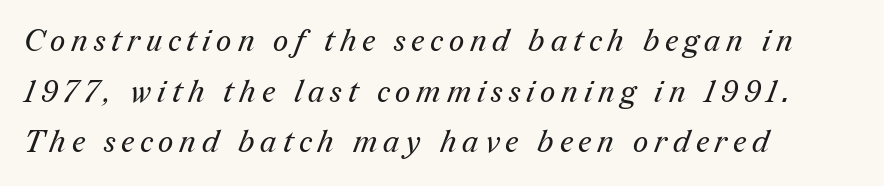
Q: Is the text bold? A: No.
Q: Is the typeface a serif or a sans-serif typeface? A: Serif.
Q: Is the text underlined? A: No.
Q: How is the paragraph aligned? A: Left-aligned.
Q: Is the spacing between letters normal or unusually wide? A: Unusually wide.
Q: Is the spacing between lines tight, normal or loose? A: Normal.
Q: Width (condensed, normal, or wide)? A: Normal.
Q: Stroke contrast? A: Medium.
Q: x-height? A: Medium.
Q: Monospaced? A: No.
